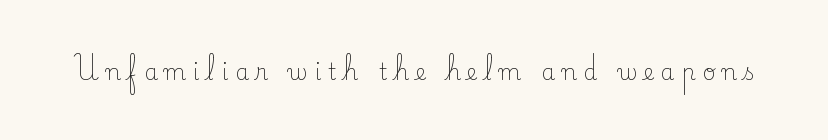
The image shows 22 px text type, upright; set unusually wide letter spacing (+0.31 em), not underlined.
